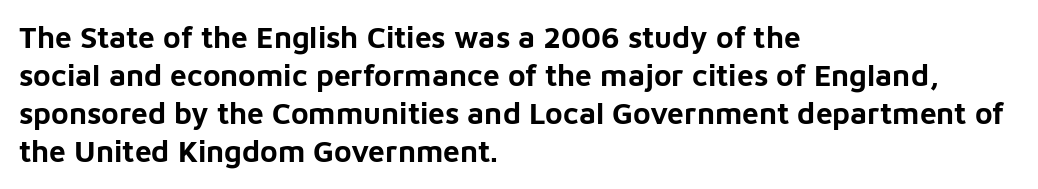
The image shows 30 px bold sans-serif type, upright; set left-aligned, normal line spacing (1.27x), normal letter spacing, not underlined; low stroke contrast and a medium x-height.
